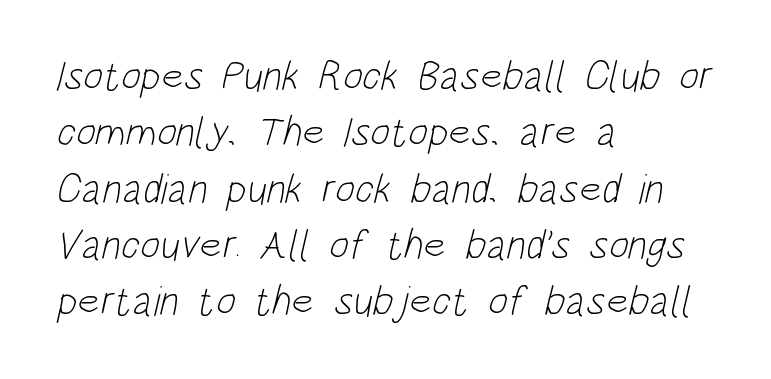
The text was rendered using a sans face with plain stroke endings. Just letters on the line, the space beneath them empty. The space between consecutive lines is moderate. The letters look calm and open, with moderate or lighter stems. Compared with typical body copy, the letter spacing here is the same. Where is the straight margin? On the left.
